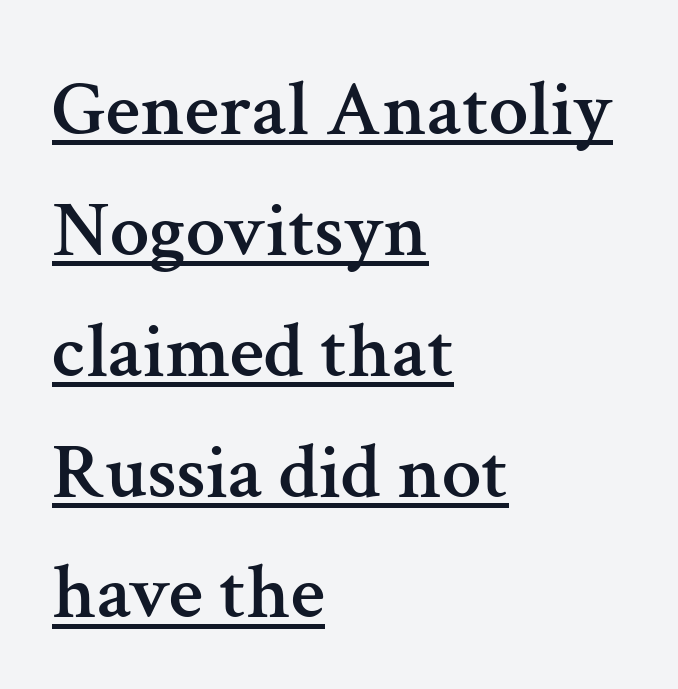
Q: Is the text italic (slanted)? A: No, it is upright.
Q: Is the typeface a serif or a sans-serif typeface? A: Serif.
Q: Is the text underlined? A: Yes.
Q: How is the paragraph aligned? A: Left-aligned.
Q: Is the spacing between letters normal or unusually wide? A: Normal.
Q: Is the spacing between lines tight, normal or loose? A: Normal.
Q: Width (condensed, normal, or wide)? A: Normal.
Q: Stroke contrast? A: Medium.
Q: x-height? A: Medium.
Q: Monospaced? A: No.
